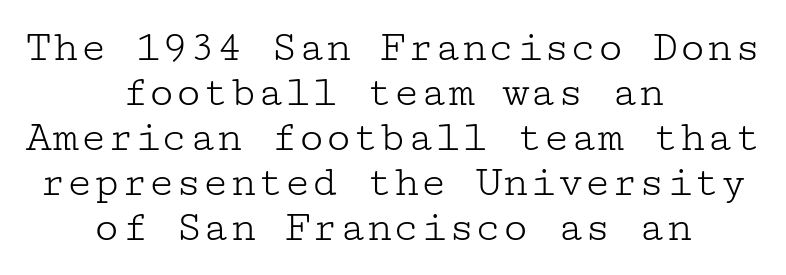
The vertical gap from one line to the next is small. Casual observation: everything's sitting right in the middle. The axis of the letterforms is exactly vertical. The strokes carry an ordinary text weight at most. Honestly, there is no underline to notice here at all. This rendering employs a face with finishing strokes, i.e., a serif.
